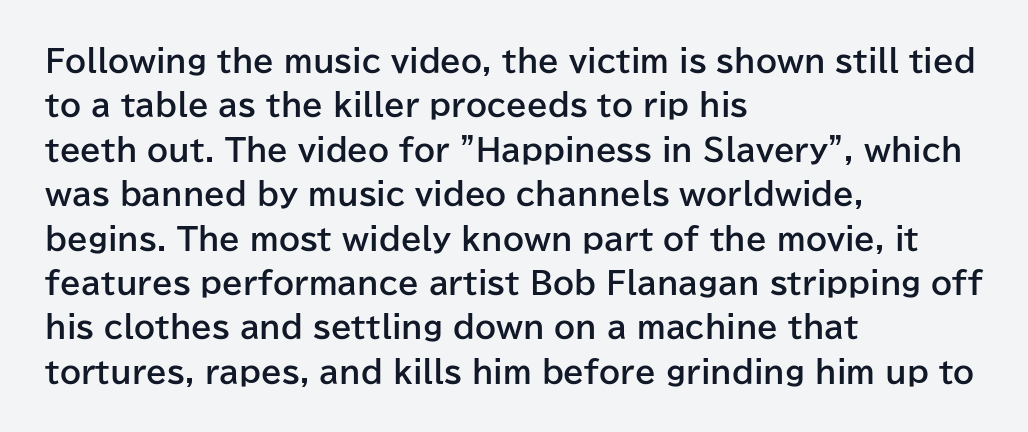
Q: Is the text bold? A: Yes.
Q: Is the text italic (slanted)? A: No, it is upright.
Q: Is the typeface a serif or a sans-serif typeface? A: Sans-serif.
Q: Is the text underlined? A: No.
Q: How is the paragraph aligned? A: Left-aligned.
Q: Is the spacing between letters normal or unusually wide? A: Normal.
Q: Is the spacing between lines tight, normal or loose? A: Normal.
Q: Width (condensed, normal, or wide)? A: Normal.
Q: Stroke contrast? A: Low.
Q: x-height? A: Medium.
Q: Monospaced? A: No.
